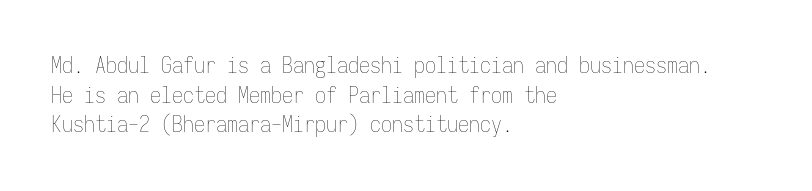
The image shows 22 px text type, upright; set left-aligned, normal line spacing (1.35x), normal letter spacing, not underlined.
